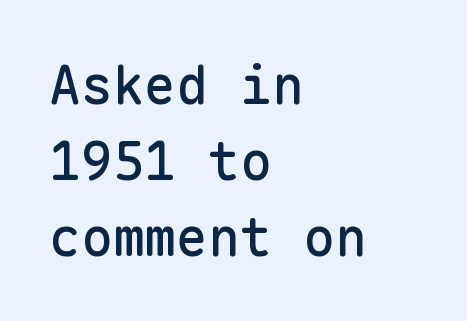
{"serif": "no", "italic": "no", "width": "normal", "stroke_contrast": "low", "x_height": "medium", "monospaced": "yes", "underline": "no", "align": "left", "line_spacing": "normal", "line_spacing_ratio": 1.43, "letter_spacing": "normal", "letter_spacing_em": 0.0, "glyph_px": 53}
